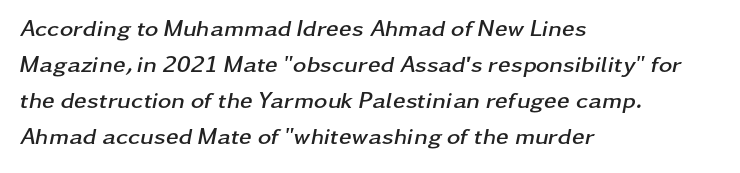
{"italic": "yes", "lean": "right", "slant_degrees": 11, "bold": "yes", "underline": "no", "align": "left", "line_spacing": "normal", "line_spacing_ratio": 1.57, "letter_spacing": "normal", "letter_spacing_em": 0.0, "glyph_px": 23}
